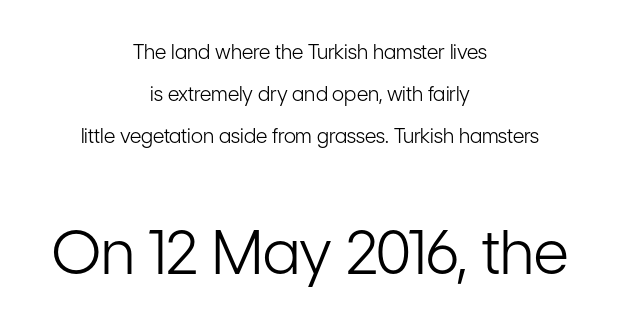
{"serif": "no", "italic": "no", "bold": "no", "weight": "light", "width": "condensed", "stroke_contrast": "low", "x_height": "medium", "monospaced": "no", "underline": "no", "align": "center", "line_spacing": "loose", "line_spacing_ratio": 2.11, "letter_spacing": "normal", "letter_spacing_em": 0.0, "larger_block": "second", "size_ratio": 3.05, "glyph_px": 61}
